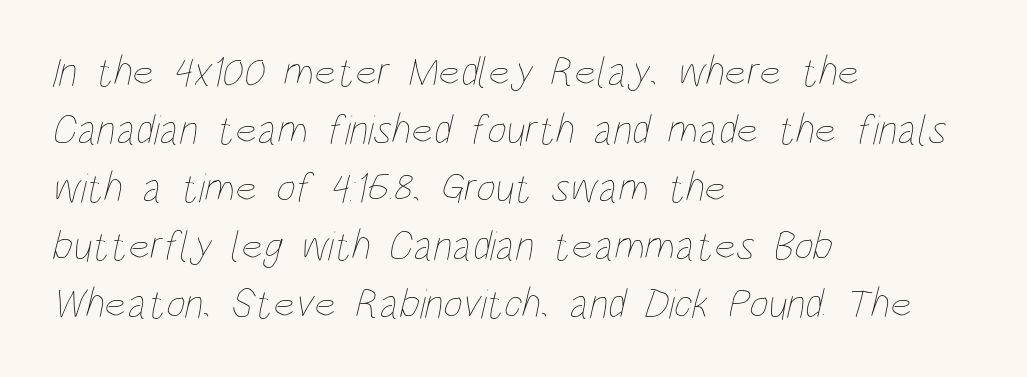
This sample has the flowing, uneven cadence of proportional lettering. Anything drawn beneath the words? Only blank space. The lines sit at an ordinary, default distance from one another. Where is the straight margin? On the left. Here the glyphs are tracked normally, forming tight word shapes.
